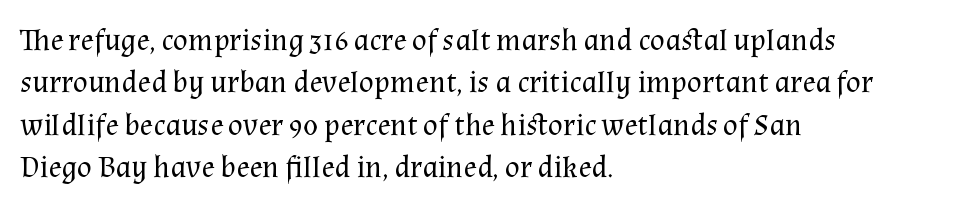
Q: Is the text bold? A: No.
Q: Is the text italic (slanted)? A: No, it is upright.
Q: Is the text underlined? A: No.
Q: How is the paragraph aligned? A: Left-aligned.
Q: Is the spacing between letters normal or unusually wide? A: Normal.
Q: Is the spacing between lines tight, normal or loose? A: Normal.
Q: Width (condensed, normal, or wide)? A: Normal.
Q: Stroke contrast? A: Medium.
Q: x-height? A: Medium.
Q: Monospaced? A: No.
